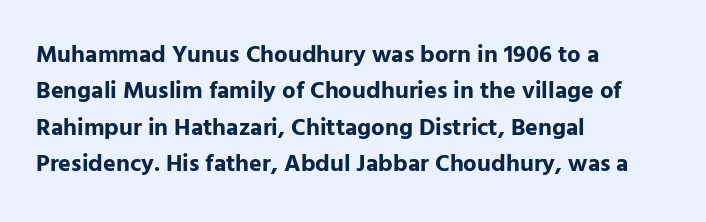
{"italic": "no", "bold": "yes", "underline": "no", "align": "left", "line_spacing": "normal", "line_spacing_ratio": 1.52, "letter_spacing": "normal", "letter_spacing_em": 0.0, "glyph_px": 24}
